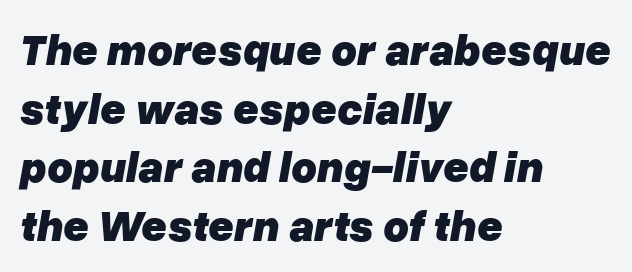
Notice how the stems are inclined rather than vertical — that's the hallmark of italics. Honestly, the row spacing looks completely unremarkable. The zone under the glyphs is completely vacant. Does extra space separate the letters? No, they use regular spacing. These words are printed bold, with thick strokes throughout.
